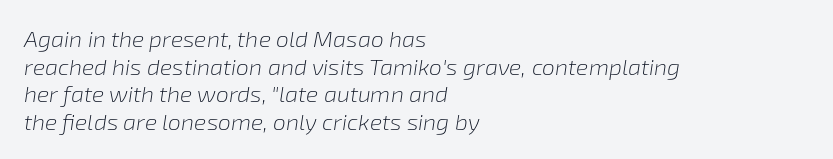
Has an underline been added? It has not. The rendering applies a slant to the glyphs. If you drew a ruler down the left edge, every line would touch it. This is not heavy type; no bold has been used. Students, note that the glyphs here touch the page at normal intervals.
